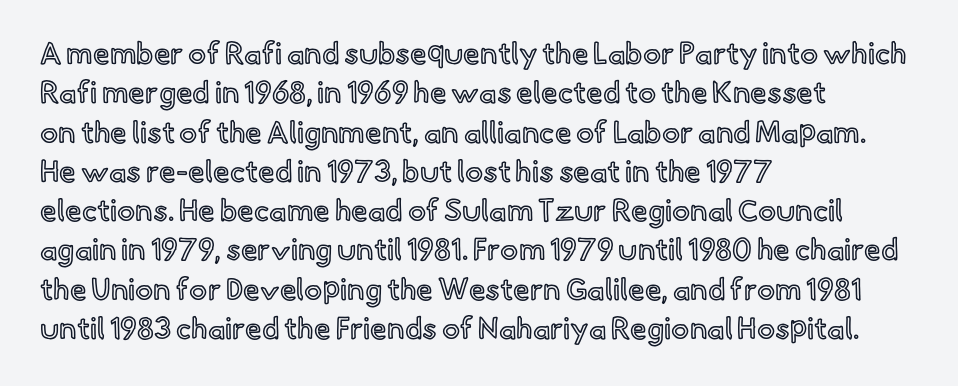
Q: Is the text italic (slanted)? A: No, it is upright.
Q: Is the text underlined? A: No.
Q: How is the paragraph aligned? A: Left-aligned.
Q: Is the spacing between letters normal or unusually wide? A: Normal.
Q: Is the spacing between lines tight, normal or loose? A: Normal.
Q: Width (condensed, normal, or wide)? A: Normal.
Q: x-height? A: Small.
Q: Monospaced? A: No.
